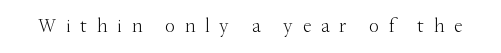
Q: Is the text bold? A: No.
Q: Is the text italic (slanted)? A: No, it is upright.
Q: Is the text underlined? A: No.
Q: Is the spacing between letters normal or unusually wide? A: Unusually wide.
